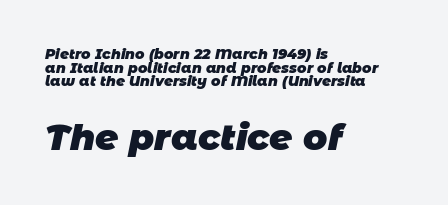
The image shows 36 px heavy sans-serif type; set left-aligned, tight line spacing (0.98x), normal letter spacing, not underlined; the second (bottom) block is 2.57x larger; low stroke contrast and a large x-height.
